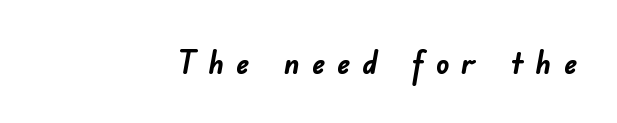
{"serif": "no", "bold": "yes", "weight": "semibold", "width": "normal", "stroke_contrast": "low", "x_height": "small", "monospaced": "no", "underline": "no", "align": "right", "letter_spacing": "wide", "letter_spacing_em": 0.35, "glyph_px": 33}
